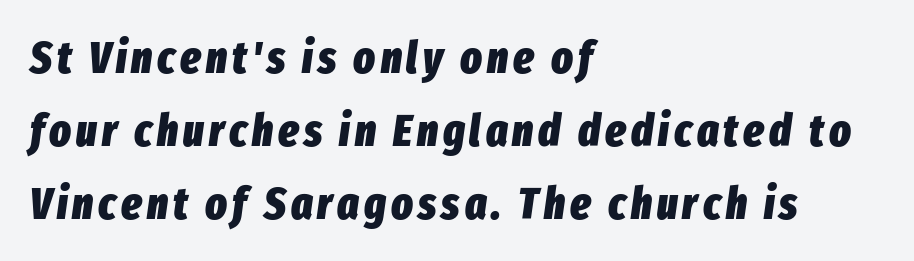
Q: Is the text bold? A: Yes.
Q: Is the text italic (slanted)? A: Yes, it leans right by about 8 degrees.
Q: Is the text underlined? A: No.
Q: How is the paragraph aligned? A: Left-aligned.
Q: Is the spacing between lines tight, normal or loose? A: Normal.
Q: Width (condensed, normal, or wide)? A: Condensed.
Q: Stroke contrast? A: Low.
Q: x-height? A: Medium.
Q: Monospaced? A: No.
